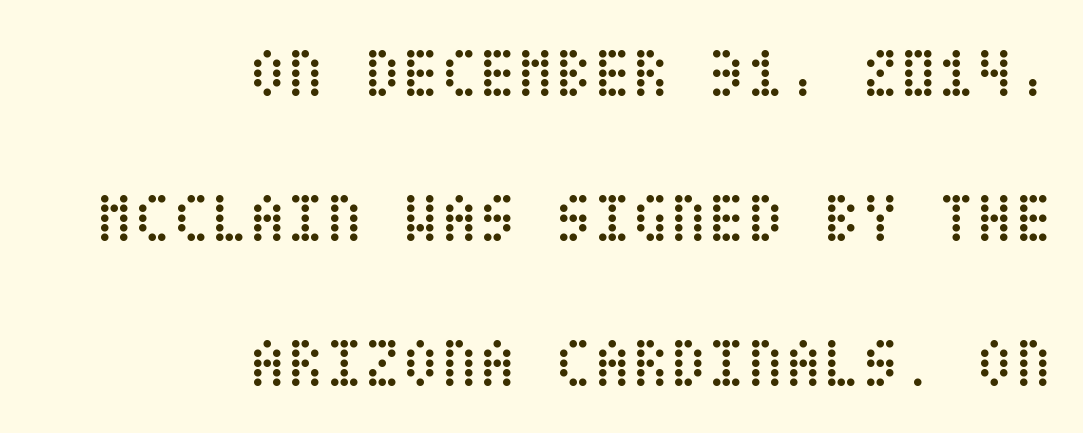
A student would call this right alignment; a typographer would say flush right, rag left. One glance says open: line gaps are wider than usual. The strip under each line holds only bare page. The gaps between neighbouring characters are ordinary and unremarkable. This is roman type, the default non-slanted kind.
